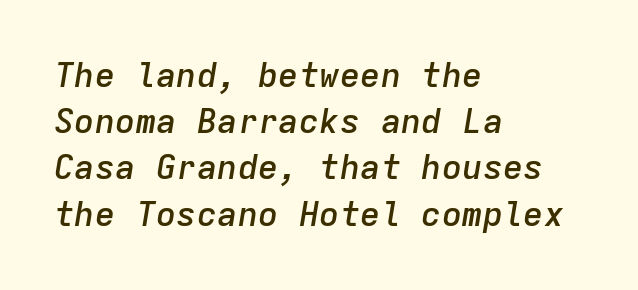
Students, this is semibold: more ink than regular, less than bold. The face used here has a pronounced slope to its letters. Each new line begins a customary step beneath the previous one. The text block is weighted toward the left margin, trailing off unevenly rightward.
